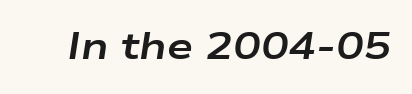
{"italic": "yes", "lean": "right", "slant_degrees": 9, "bold": "yes", "weight": "bold", "width": "wide", "stroke_contrast": "low", "x_height": "medium", "monospaced": "no", "underline": "no", "letter_spacing": "normal", "letter_spacing_em": 0.0, "glyph_px": 37}
